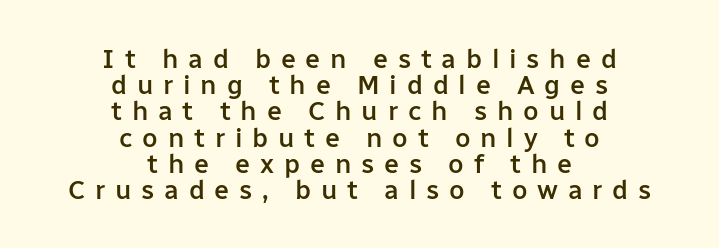
The image shows 27 px text type, upright; set centered, tight line spacing (0.97x), unusually wide letter spacing (+0.36 em), not underlined.
